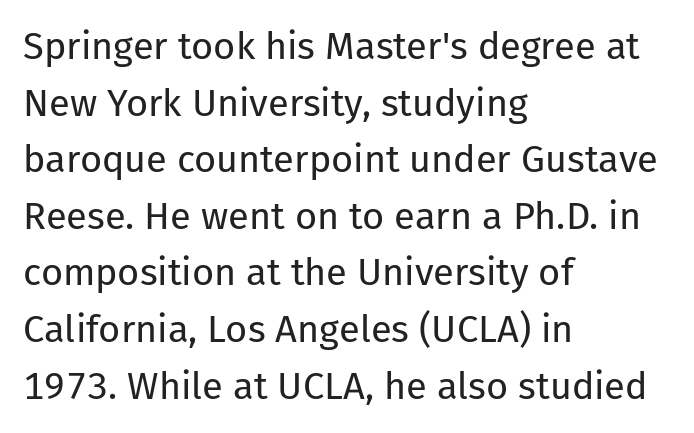
The passage shown is typed in a proportional face where columns would drift. Leftover space on each line is placed entirely after the last word. Is this a heavy cut? Hardly; it is regular or lighter. The baseline area is clear. No italicization has been applied; the sample stays upright. The glyphs in this specimen are sans serif.
